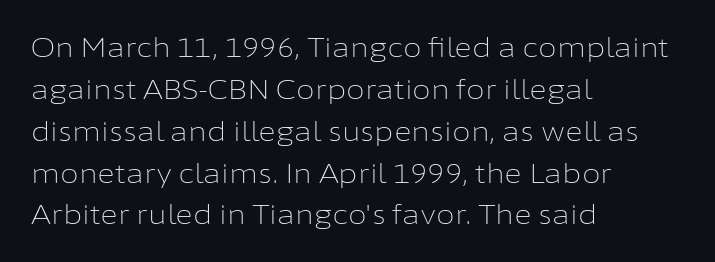
The image shows 27 px text type, upright; set left-aligned, normal line spacing (1.55x), normal letter spacing, not underlined.
